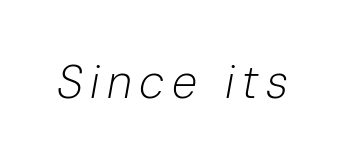
{"italic": "yes", "lean": "right", "slant_degrees": 10, "bold": "no", "weight": "light", "width": "normal", "stroke_contrast": "low", "x_height": "medium", "monospaced": "no", "underline": "no", "glyph_px": 46}
